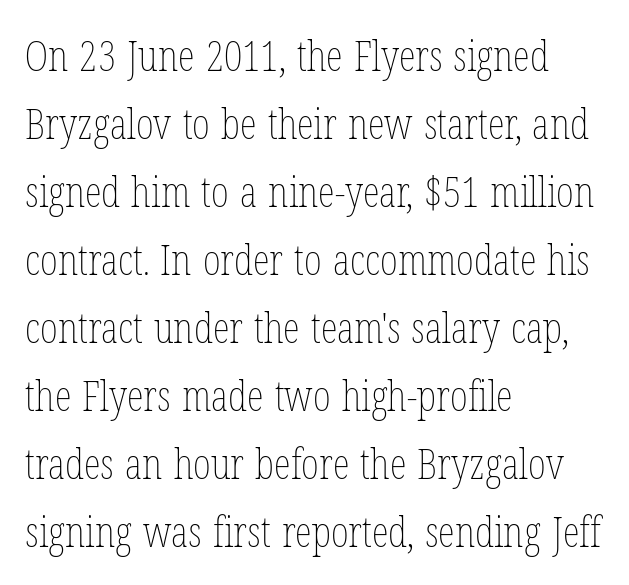
The image shows 43 px thin, condensed type, upright; set left-aligned, normal line spacing (1.58x), normal letter spacing, not underlined; low stroke contrast and a medium x-height.
